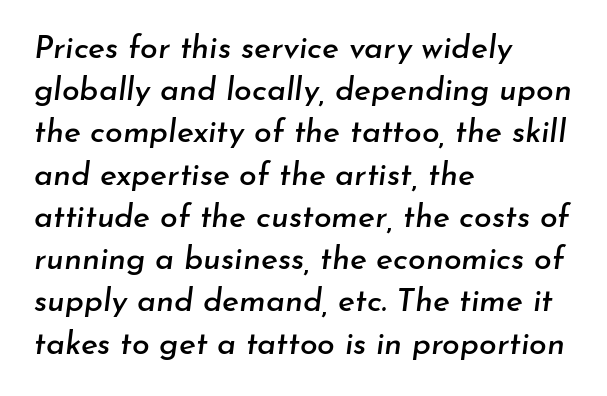
The image shows 32 px text type, italic (leaning right); set left-aligned, normal line spacing (1.32x), normal letter spacing, not underlined; low stroke contrast and a small x-height.
